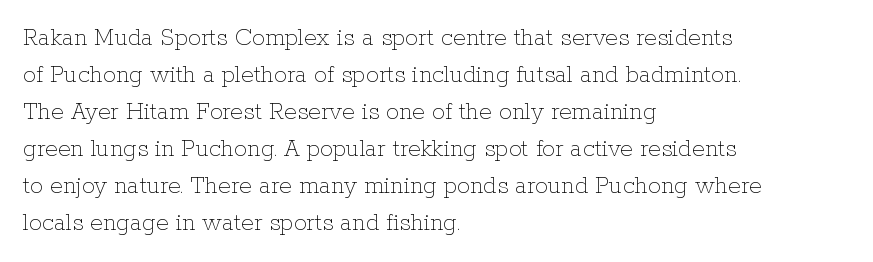
Q: Is the text bold? A: No.
Q: Is the text italic (slanted)? A: No, it is upright.
Q: Is the text underlined? A: No.
Q: How is the paragraph aligned? A: Left-aligned.
Q: Is the spacing between letters normal or unusually wide? A: Normal.
Q: Is the spacing between lines tight, normal or loose? A: Normal.
